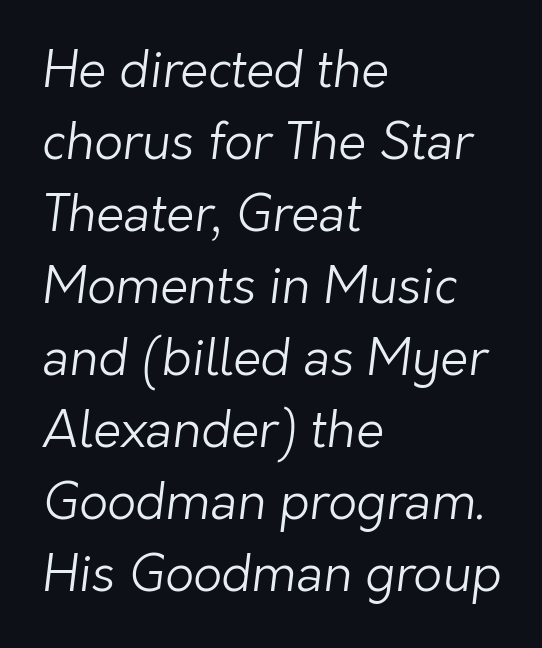
A classic flush-left, rag-right setting is used for this passage. This sample keeps an unexceptional amount of space between lines. Inter-character spacing is left at the font's built-in metrics. Decoration check: the copy has no underline. Does the type have serifs? No, each stem ends abruptly. Here the designer chose a conventional face with non-uniform glyph widths.
